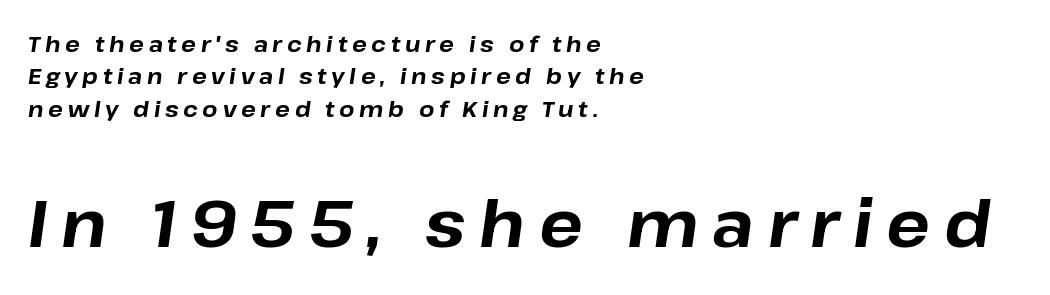
The image shows 65 px bold type, italic (leaning right); set left-aligned, normal line spacing (1.47x), unusually wide letter spacing (+0.21 em), not underlined; the second (bottom) block is 2.95x larger; low stroke contrast and a medium x-height.
